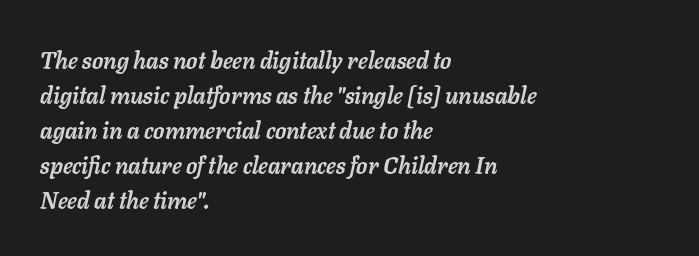
The image shows 23 px bold type, italic (leaning right); set left-aligned, normal line spacing (1.52x), normal letter spacing, not underlined.
